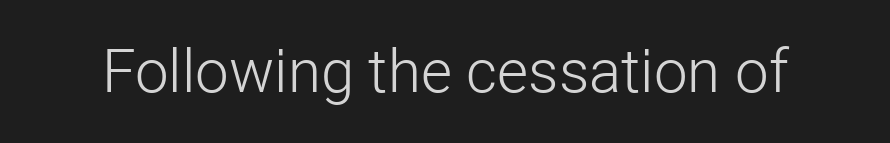
No extra ink here — the face is not bold. There is no visible air inserted between adjacent glyphs. The area under the type is left untouched. No feet cap the strokes, marking this as sans-serif type.
